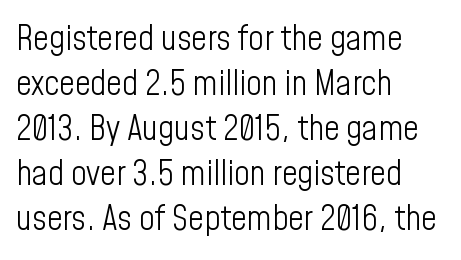
Q: Is the text bold? A: No.
Q: Is the text italic (slanted)? A: No, it is upright.
Q: Is the typeface a serif or a sans-serif typeface? A: Sans-serif.
Q: Is the text underlined? A: No.
Q: How is the paragraph aligned? A: Left-aligned.
Q: Is the spacing between letters normal or unusually wide? A: Normal.
Q: Is the spacing between lines tight, normal or loose? A: Normal.
Q: Width (condensed, normal, or wide)? A: Condensed.
Q: Stroke contrast? A: Low.
Q: x-height? A: Medium.
Q: Monospaced? A: No.
